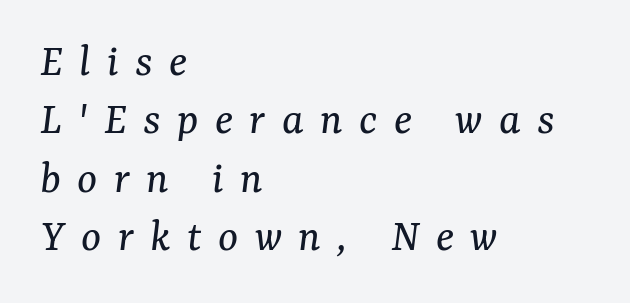
The image shows 47 px regular-weight serif type, italic (leaning right); set left-aligned, line spacing 1.24x, unusually wide letter spacing (+0.35 em), not underlined; medium stroke contrast and a medium x-height.
